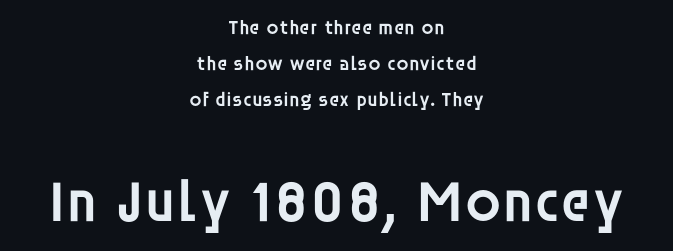
{"serif": "no", "italic": "no", "bold": "semi", "weight": "semibold", "width": "normal", "stroke_contrast": "low", "x_height": "large", "monospaced": "no", "underline": "no", "align": "center", "line_spacing_ratio": 1.79, "letter_spacing": "normal", "letter_spacing_em": 0.0, "larger_block": "second", "size_ratio": 2.95, "glyph_px": 59}
